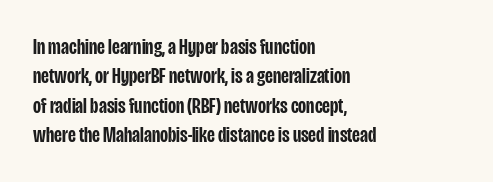
The image shows 22 px text type, upright; set left-aligned, normal line spacing (1.34x), normal letter spacing, not underlined.
